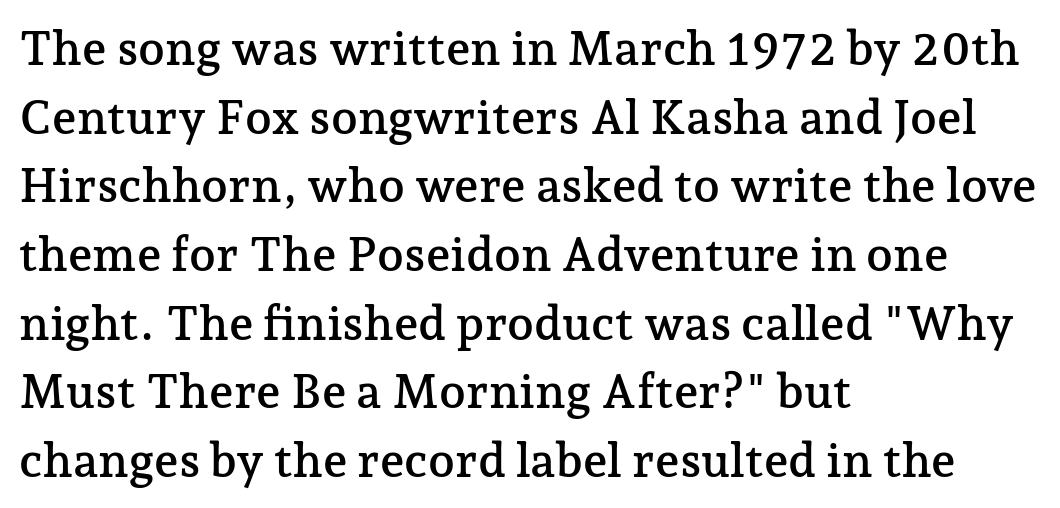
Regarding leading, the lines here are spaced in the standard way. A clean baseline with only descenders dipping below it. The lines in this sample share a left origin and differ only in where they stop. The letters advance in unequal steps, a hallmark of proportional type. Letter spacing: default. Designer's note — italics off, roman on.
